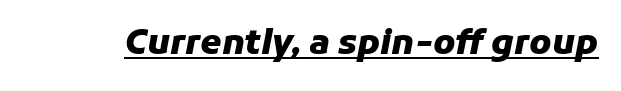
The image shows 34 px heavy type, italic (leaning right); set normal letter spacing, underlined; low stroke contrast and a medium x-height.
